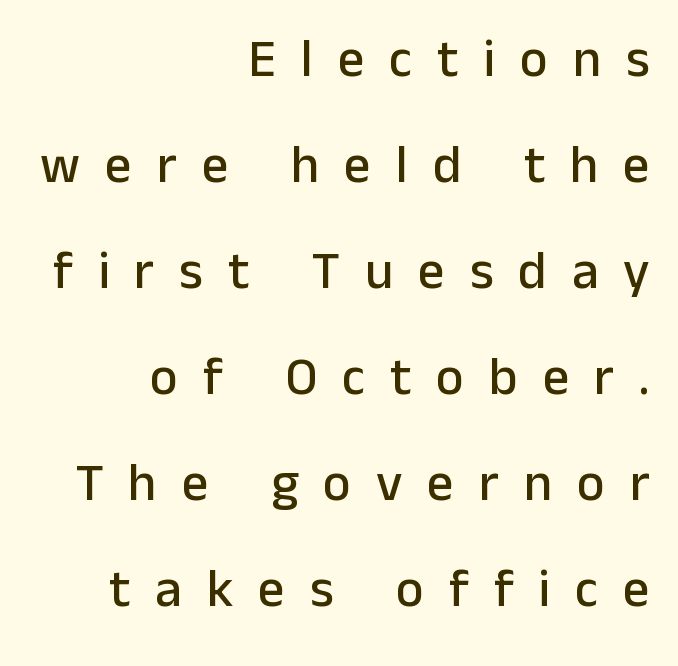
Q: Is the text italic (slanted)? A: No, it is upright.
Q: Is the typeface a serif or a sans-serif typeface? A: Sans-serif.
Q: Is the text underlined? A: No.
Q: How is the paragraph aligned? A: Right-aligned.
Q: Is the spacing between letters normal or unusually wide? A: Unusually wide.
Q: Is the spacing between lines tight, normal or loose? A: Loose.
Q: Width (condensed, normal, or wide)? A: Normal.
Q: Stroke contrast? A: Low.
Q: x-height? A: Medium.
Q: Monospaced? A: No.
